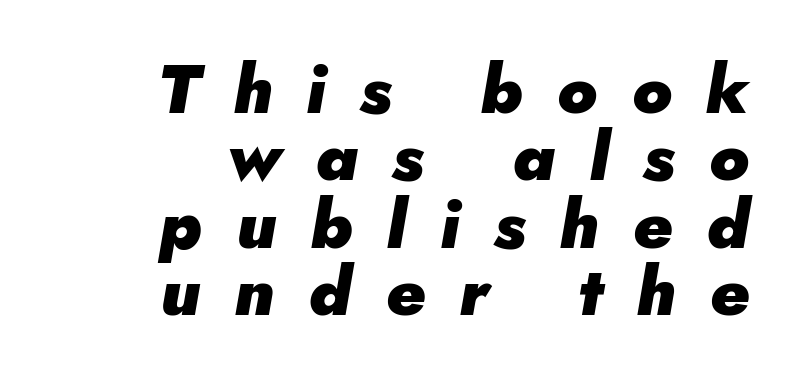
The image shows 68 px heavy type, italic (leaning right); set right-aligned, tight line spacing (0.99x), unusually wide letter spacing (+0.5 em), not underlined; low stroke contrast and a small x-height.
